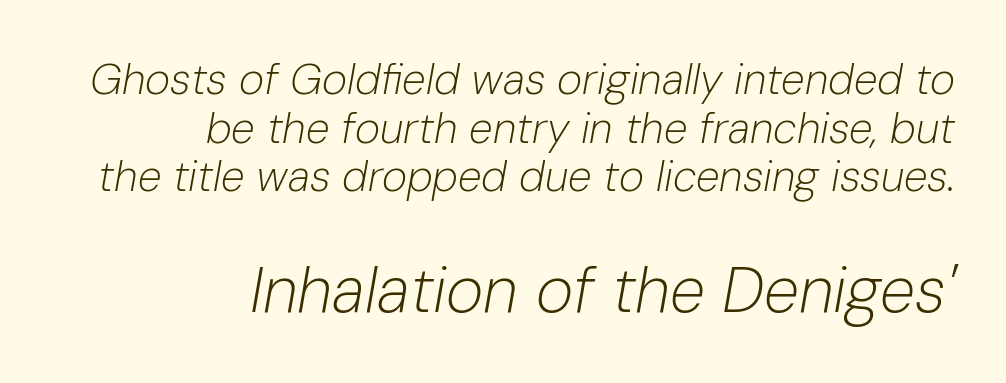
Q: Is the text bold? A: No.
Q: Is the text italic (slanted)? A: Yes, it leans right by about 10 degrees.
Q: Is the text underlined? A: No.
Q: How is the paragraph aligned? A: Right-aligned.
Q: Is the spacing between letters normal or unusually wide? A: Normal.
Q: Is the spacing between lines tight, normal or loose? A: Tight.
Q: Which block of text is set in a larger size, the first (top) or the second (bottom)? A: The second (bottom) one.
Q: Width (condensed, normal, or wide)? A: Normal.
Q: Stroke contrast? A: Low.
Q: x-height? A: Medium.
Q: Monospaced? A: No.
